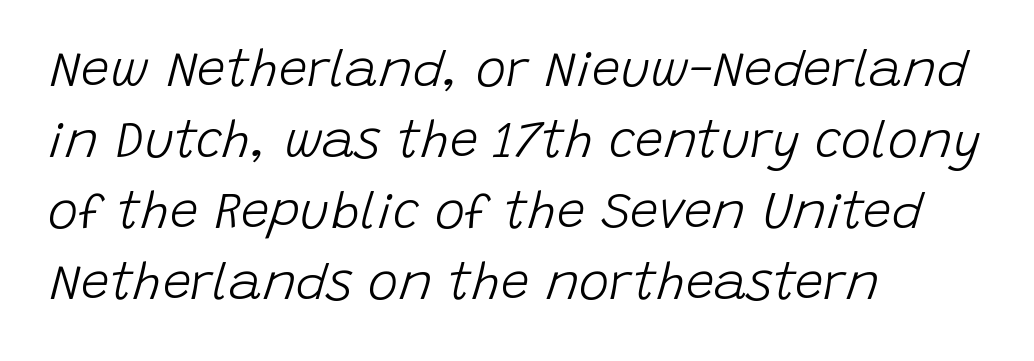
Q: Is the text bold? A: No.
Q: Is the text italic (slanted)? A: Yes, it leans right by about 15 degrees.
Q: Is the text underlined? A: No.
Q: How is the paragraph aligned? A: Left-aligned.
Q: Is the spacing between letters normal or unusually wide? A: Normal.
Q: Is the spacing between lines tight, normal or loose? A: Normal.
Q: Width (condensed, normal, or wide)? A: Normal.
Q: Stroke contrast? A: Low.
Q: x-height? A: Large.
Q: Monospaced? A: No.
